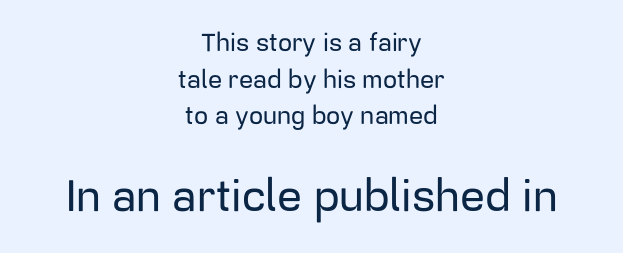
The image shows 44 px sans-serif type, upright; set centered, normal line spacing (1.47x), normal letter spacing, not underlined; the second (bottom) block is 1.76x larger; low stroke contrast and a medium x-height.
